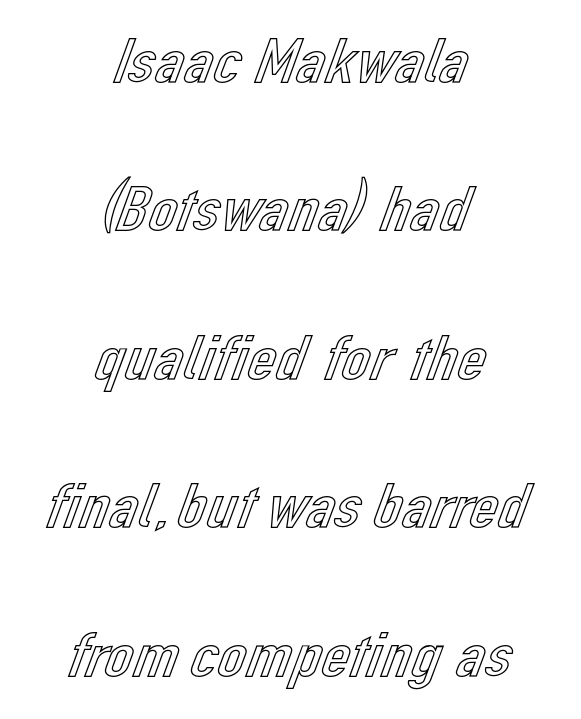
Q: Is the text italic (slanted)? A: Yes.
Q: Is the text underlined? A: No.
Q: How is the paragraph aligned? A: Centered.
Q: Is the spacing between letters normal or unusually wide? A: Normal.
Q: Is the spacing between lines tight, normal or loose? A: Loose.
Q: Width (condensed, normal, or wide)? A: Normal.
Q: x-height? A: Medium.
Q: Monospaced? A: No.
